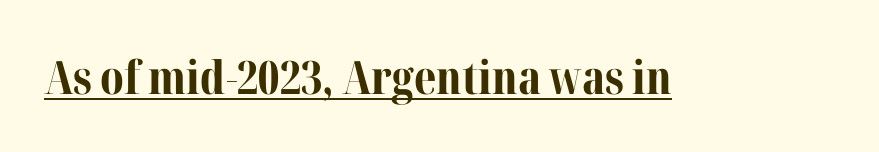
Q: Is the text bold? A: Yes.
Q: Is the text italic (slanted)? A: No, it is upright.
Q: Is the typeface a serif or a sans-serif typeface? A: Serif.
Q: Is the text underlined? A: Yes.
Q: Is the spacing between letters normal or unusually wide? A: Normal.
Q: Width (condensed, normal, or wide)? A: Normal.
Q: Stroke contrast? A: Medium.
Q: x-height? A: Medium.
Q: Monospaced? A: No.
